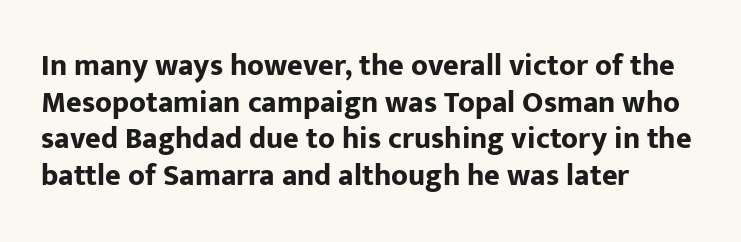
{"serif": "no", "italic": "no", "bold": "yes", "weight": "bold", "width": "normal", "stroke_contrast": "low", "x_height": "medium", "monospaced": "no", "underline": "no", "align": "left", "line_spacing_ratio": 1.22, "letter_spacing": "normal", "letter_spacing_em": 0.0, "glyph_px": 30}
